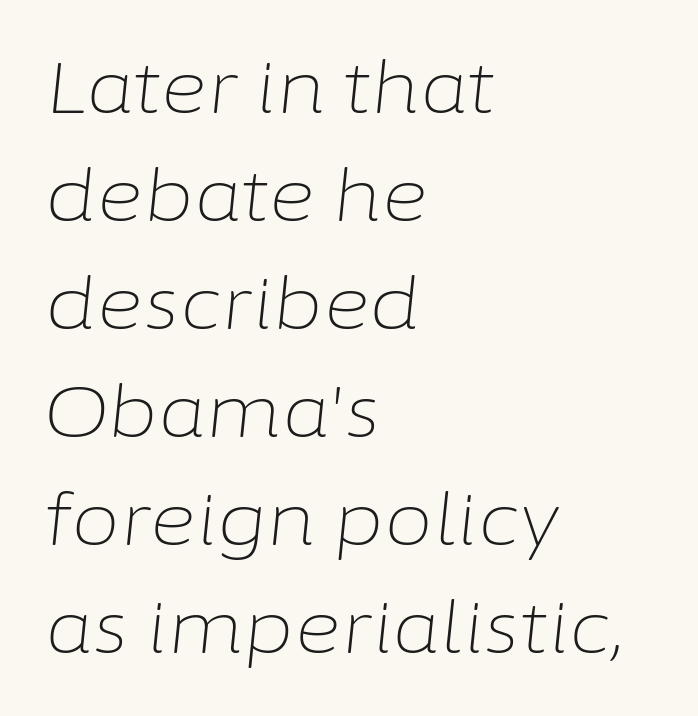
Q: Is the text bold? A: No.
Q: Is the text italic (slanted)? A: Yes, it leans right by about 6 degrees.
Q: Is the text underlined? A: No.
Q: How is the paragraph aligned? A: Left-aligned.
Q: Is the spacing between letters normal or unusually wide? A: Normal.
Q: Is the spacing between lines tight, normal or loose? A: Normal.
Q: Width (condensed, normal, or wide)? A: Normal.
Q: Stroke contrast? A: Low.
Q: x-height? A: Medium.
Q: Monospaced? A: No.
